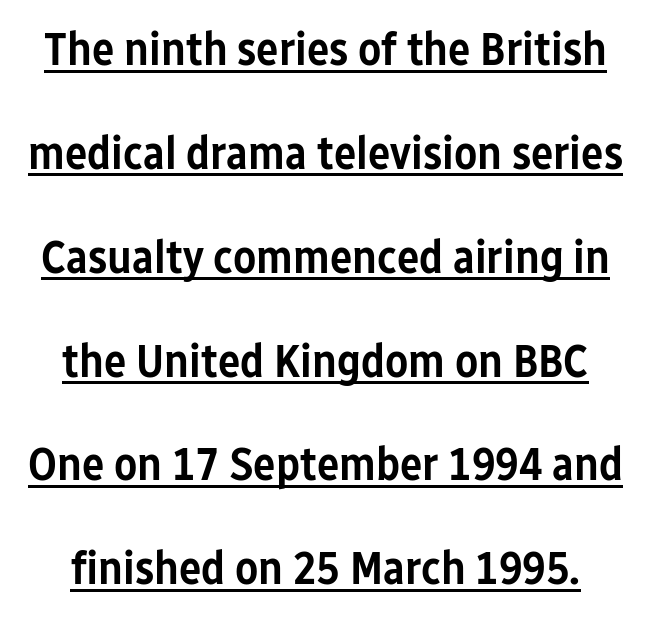
The image shows 47 px semibold, condensed sans-serif type, upright; set loose line spacing (2.21x), normal letter spacing, underlined; low stroke contrast and a medium x-height.
